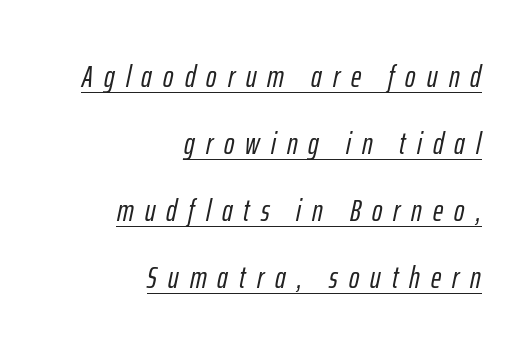
The image shows 31 px condensed type, italic (leaning right); set right-aligned, loose line spacing (2.16x), unusually wide letter spacing (+0.36 em), underlined; low stroke contrast and a medium x-height.
